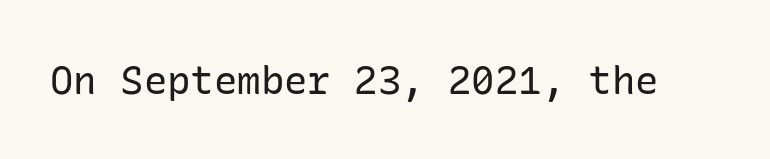
{"serif": "no", "italic": "no", "bold": "no", "weight": "regular", "width": "normal", "stroke_contrast": "low", "x_height": "medium", "underline": "no", "letter_spacing": "normal", "letter_spacing_em": 0.0, "glyph_px": 39}
